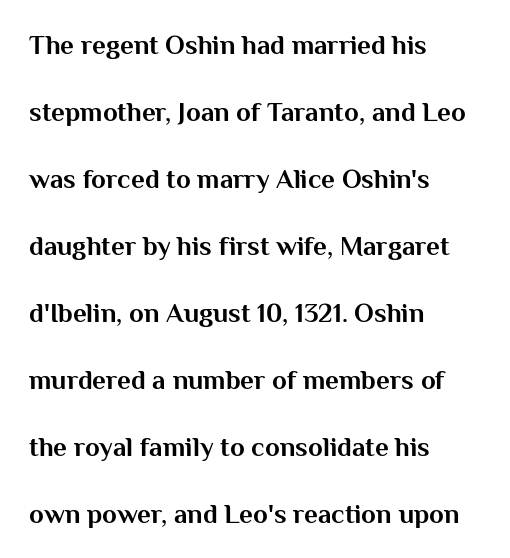
Observe the ordinary spacing: letters are neighbours, not strangers. Leading: increased. When letters stand straight like this, we call the style roman or upright. Is the block centered? No — it sits flush against the left margin.
